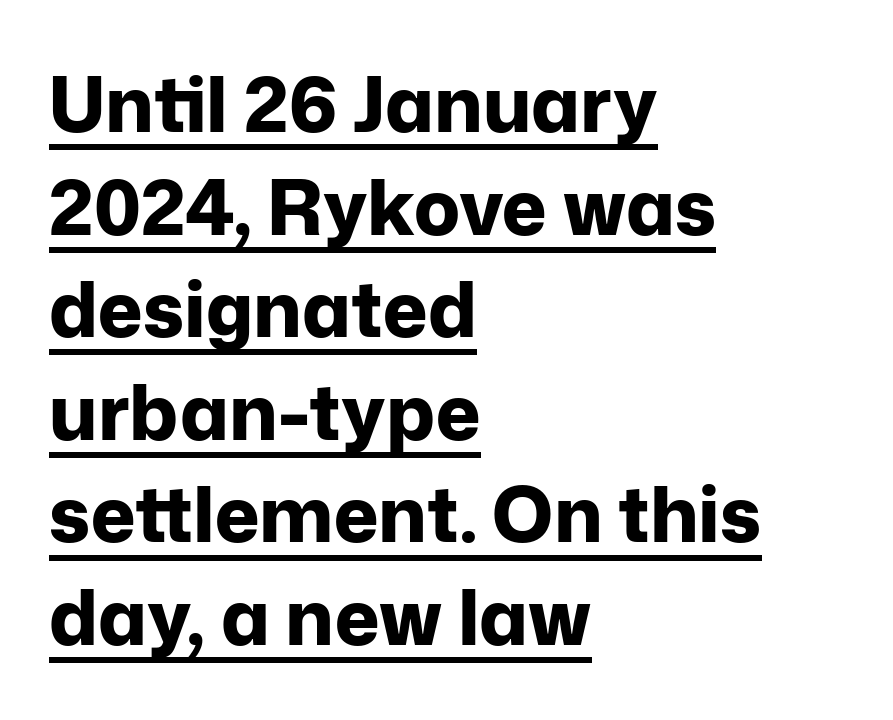
The image shows 76 px bold sans-serif type, upright; set left-aligned, normal line spacing (1.35x), normal letter spacing, underlined; low stroke contrast and a medium x-height.
